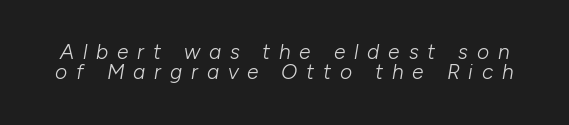
Q: Is the text bold? A: No.
Q: Is the text italic (slanted)? A: Yes, it leans right by about 10 degrees.
Q: Is the text underlined? A: No.
Q: Is the spacing between letters normal or unusually wide? A: Unusually wide.
Q: Is the spacing between lines tight, normal or loose? A: Tight.
